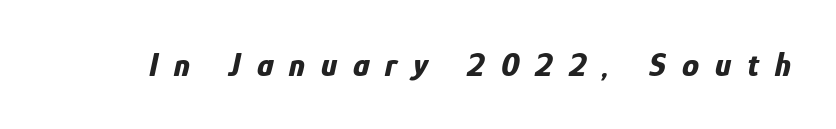
The glyphs have the mass of a bold cut. Lines of text with bare space underneath. Looking at the ascenders, they clearly lean. These lines have a slow, spaced-out rhythm from letter to letter. Varying glyph widths throughout — classic text-font behaviour.
